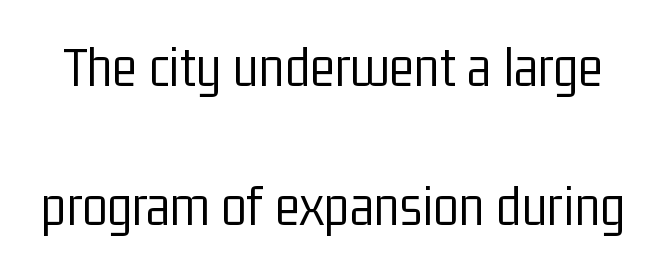
{"serif": "no", "italic": "no", "bold": "no", "weight": "light", "width": "condensed", "stroke_contrast": "low", "x_height": "medium", "monospaced": "no", "underline": "no", "line_spacing": "loose", "line_spacing_ratio": 2.35, "letter_spacing": "normal", "letter_spacing_em": 0.0, "glyph_px": 59}
